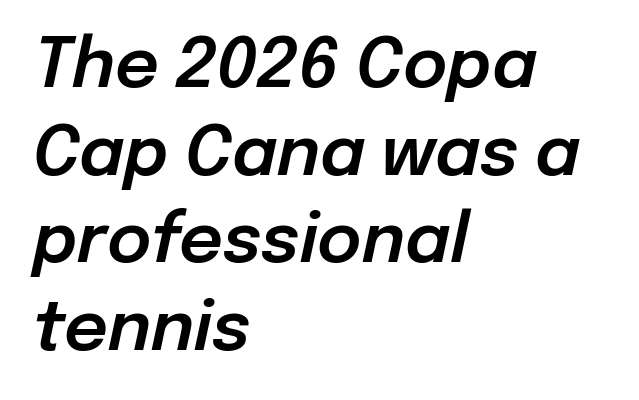
Q: Is the text italic (slanted)? A: Yes, it leans right by about 12 degrees.
Q: Is the text underlined? A: No.
Q: How is the paragraph aligned? A: Left-aligned.
Q: Is the spacing between letters normal or unusually wide? A: Normal.
Q: Is the spacing between lines tight, normal or loose? A: Normal.
Q: Width (condensed, normal, or wide)? A: Normal.
Q: Stroke contrast? A: Low.
Q: x-height? A: Medium.
Q: Monospaced? A: No.
